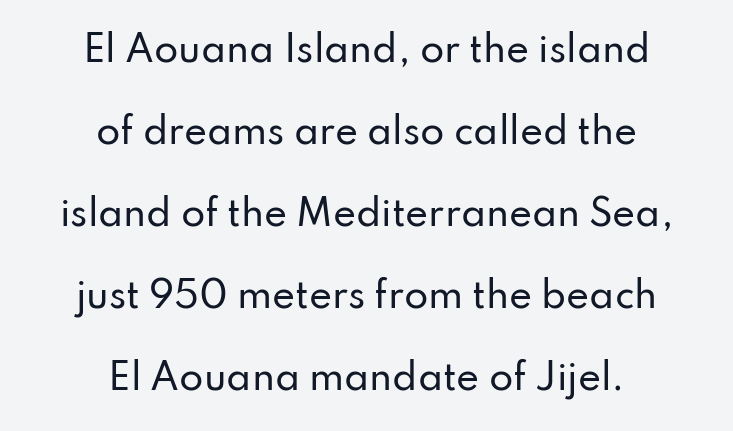
These lines are rendered in a variable-pitch font. Quick note: not italic, upright. Line starts and ends both wander, symmetrically. How would I describe the line gaps? Wide and relaxed. The designer went with a sans here, leaving each stem footless. Observe the ordinary spacing: letters are neighbours, not strangers.
